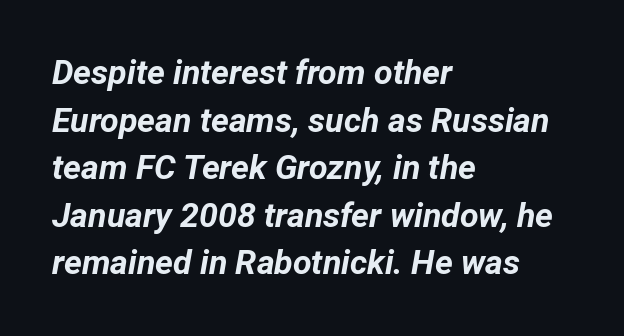
Q: Is the text bold? A: Yes.
Q: Is the text italic (slanted)? A: Yes, it leans right by about 12 degrees.
Q: Is the text underlined? A: No.
Q: How is the paragraph aligned? A: Left-aligned.
Q: Is the spacing between letters normal or unusually wide? A: Normal.
Q: Is the spacing between lines tight, normal or loose? A: Normal.
Q: Width (condensed, normal, or wide)? A: Normal.
Q: Stroke contrast? A: Low.
Q: x-height? A: Medium.
Q: Monospaced? A: No.
